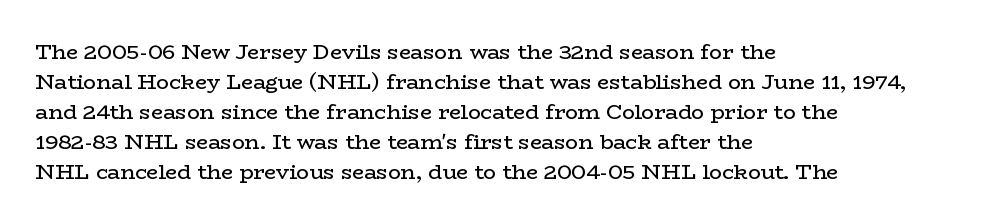
The image shows 21 px text type, upright; set left-aligned, normal line spacing (1.43x), normal letter spacing, not underlined.
